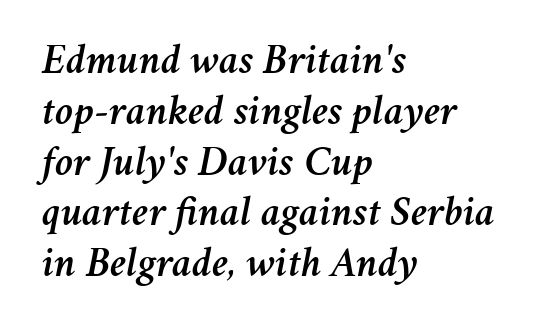
The image shows 42 px text type, italic (leaning right); set left-aligned, line spacing 1.21x, normal letter spacing, not underlined; medium stroke contrast and a medium x-height.
